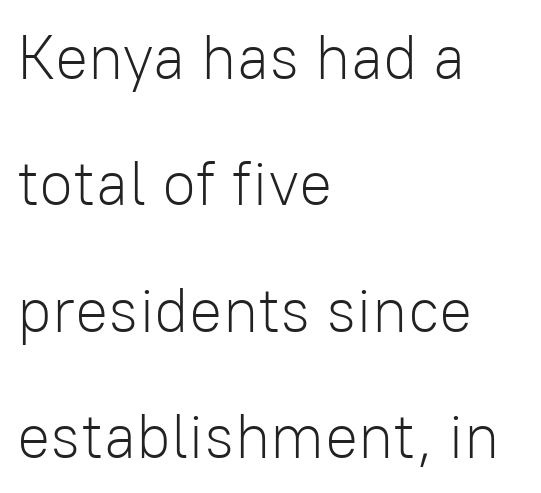
{"serif": "no", "italic": "no", "bold": "no", "weight": "light", "width": "normal", "stroke_contrast": "low", "x_height": "medium", "monospaced": "no", "underline": "no", "align": "left", "line_spacing": "loose", "line_spacing_ratio": 2.04, "letter_spacing": "normal", "letter_spacing_em": 0.0, "glyph_px": 62}
